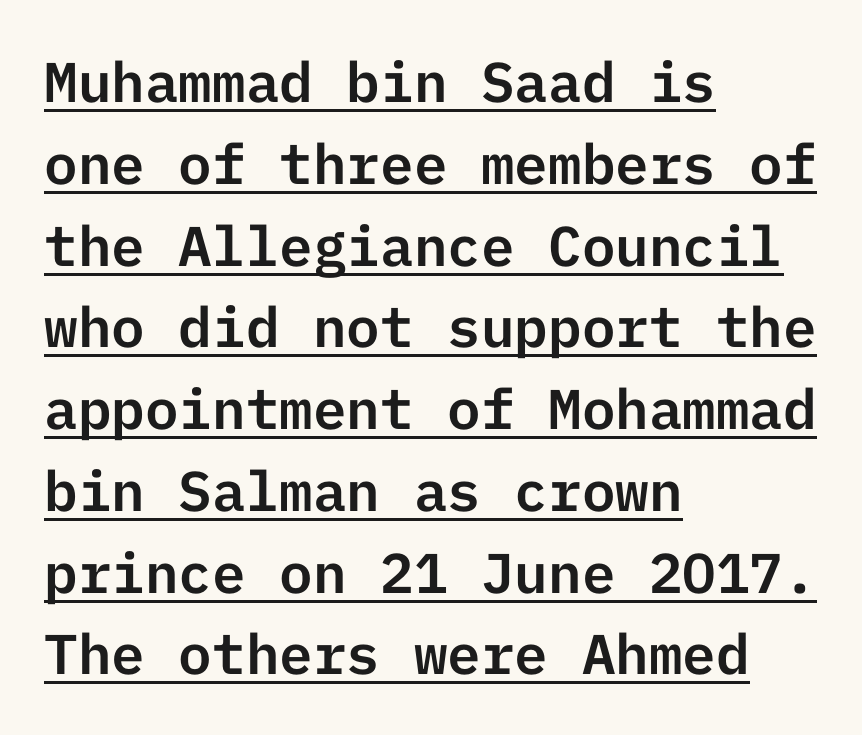
The image shows 56 px sans-serif type, upright; set left-aligned, normal line spacing (1.46x), normal letter spacing, underlined; low stroke contrast and a medium x-height.
